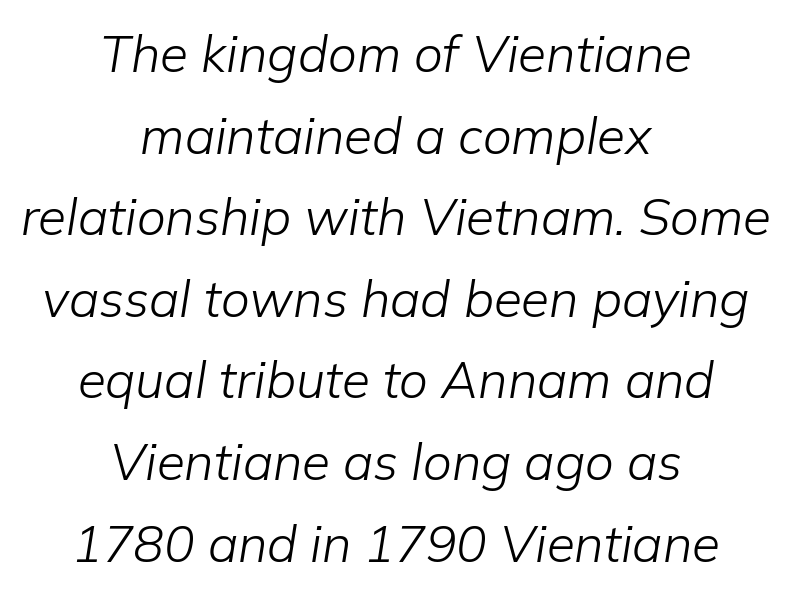
The image shows 51 px light type, italic (leaning right); set centered, normal line spacing (1.6x), normal letter spacing, not underlined; low stroke contrast and a medium x-height.
